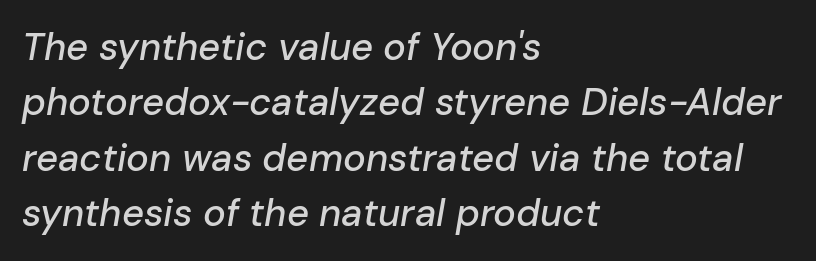
Is the type slanted? Yes — the strokes lean at a clear angle. Glance below the letters and you will spot only blank space. A student would call this left alignment; a typographer would say flush left, rag right. Think of a printed novel: that variable character pitch is what you see here.
